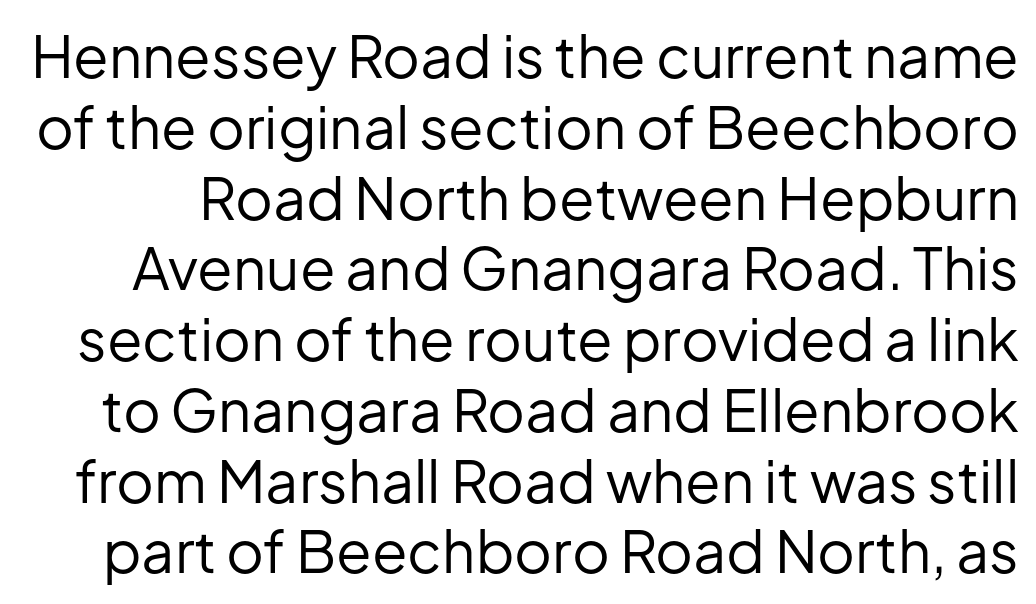
The image shows 58 px regular-weight sans-serif type, upright; set line spacing 1.22x, normal letter spacing, not underlined; low stroke contrast and a medium x-height.
